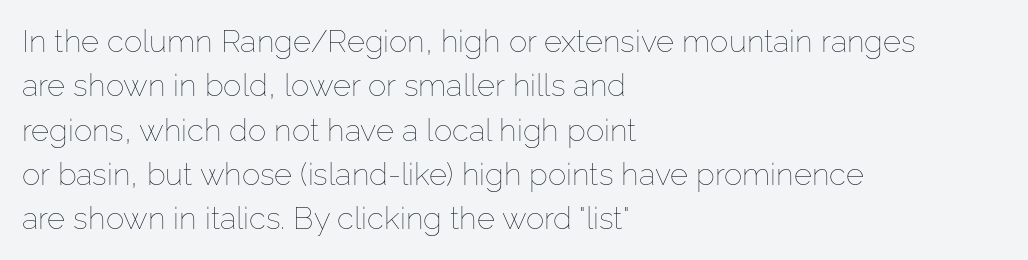
The image shows 31 px thin type, upright; set left-aligned, normal line spacing (1.43x), normal letter spacing, not underlined; low stroke contrast and a medium x-height.
